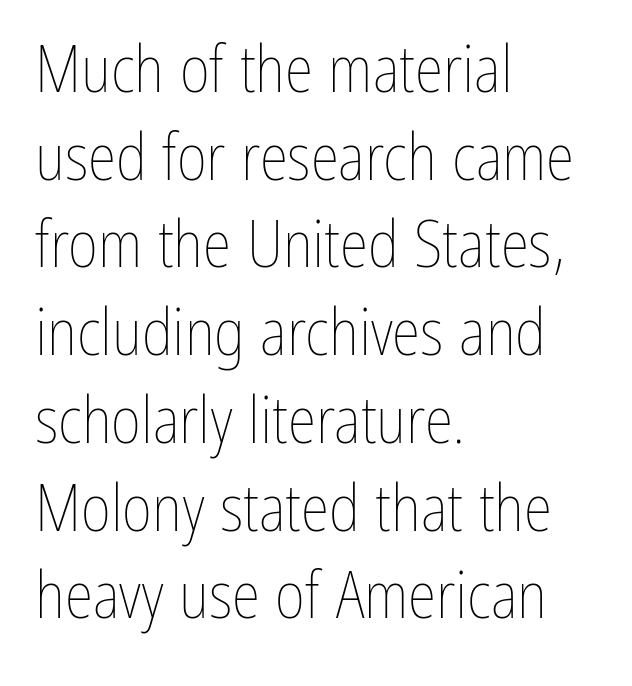
The glyphs are unaccompanied by any horizontal stroke below them. This rendering leaves character spacing at its baseline value. The leading is moderate, giving the passage an even texture. The weight would be labelled regular, book, light, or lighter still. These lines stack with their left ends in a neat column. Varying glyph widths throughout — classic text-font behaviour.
